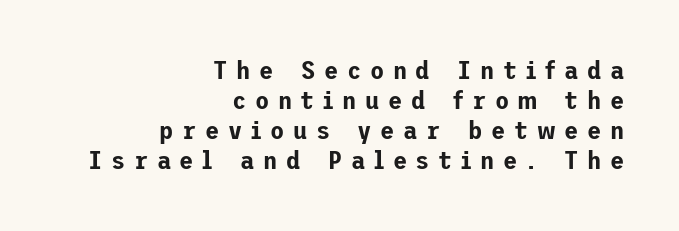
The image shows 26 px text type, upright; set right-aligned, line spacing 1.16x, unusually wide letter spacing (+0.33 em), not underlined.
